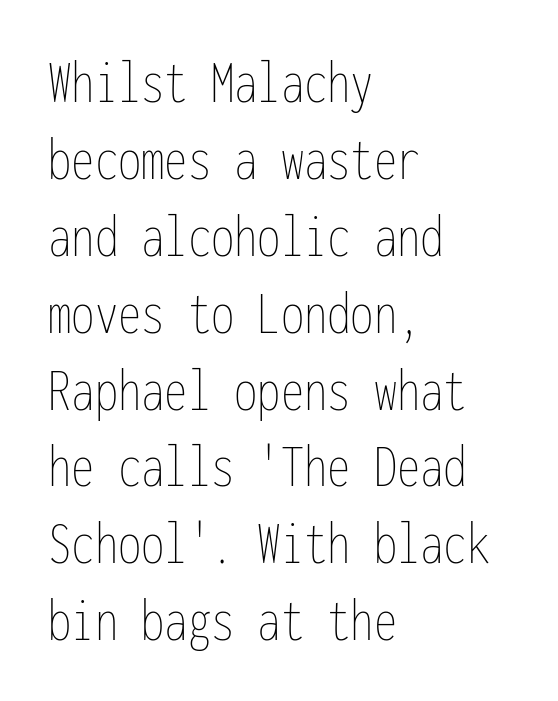
The image shows 62 px thin, condensed type, upright, monospaced; set left-aligned, line spacing 1.24x, normal letter spacing, not underlined; low stroke contrast and a medium x-height.
